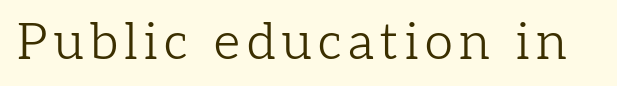
No word sits above an underline. A typesetter would call this proportional, since set widths differ per character. No heavy texture on the line: the type isn't bold. The typography opts for an upright posture over an oblique one. This is serif lettering, the kind often seen in printed books.
